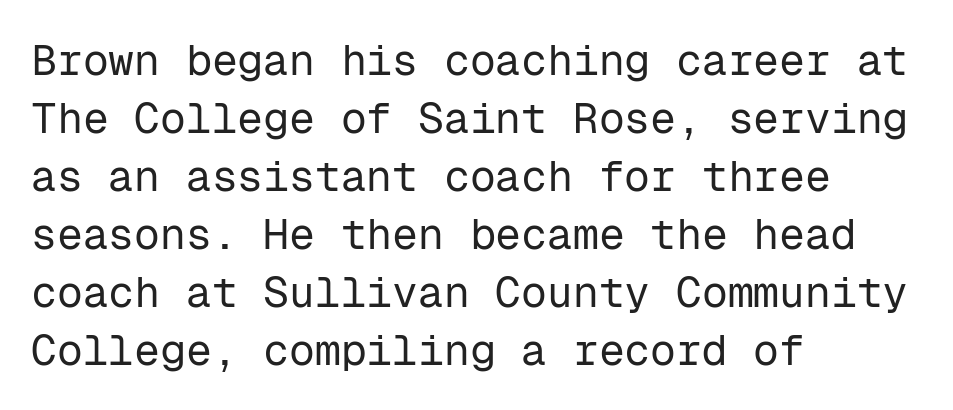
The image shows 43 px regular-weight sans-serif type, upright, monospaced; set left-aligned, normal line spacing (1.35x), normal letter spacing, not underlined; low stroke contrast and a medium x-height.
